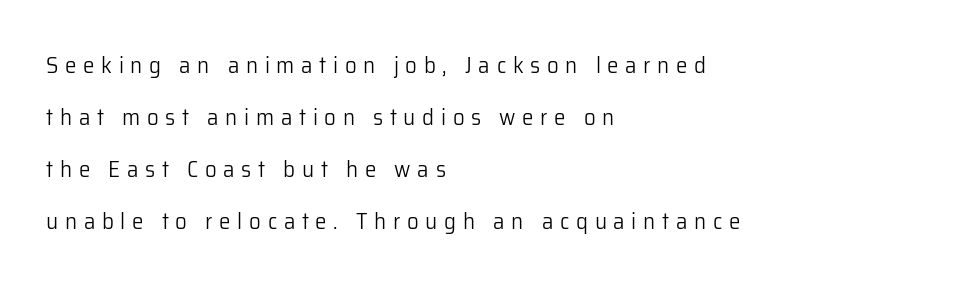
{"italic": "no", "bold": "no", "underline": "no", "align": "left", "line_spacing": "loose", "line_spacing_ratio": 2.26, "letter_spacing": "wide", "letter_spacing_em": 0.29, "glyph_px": 23}
